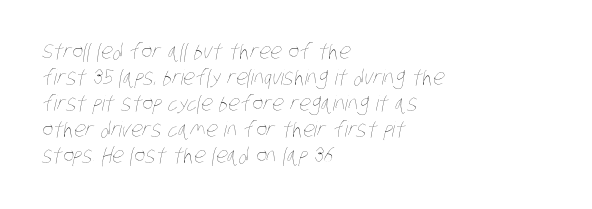
One-word summary of the alignment: left. Spacing between characters is what you'd get straight out of the box. A bare baseline throughout the passage. The weight would be labelled regular, book, light, or lighter still.
